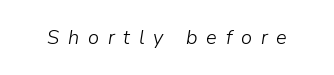
Q: Is the text bold? A: No.
Q: Is the text italic (slanted)? A: Yes, it leans right by about 9 degrees.
Q: Is the text underlined? A: No.
Q: Is the spacing between letters normal or unusually wide? A: Unusually wide.
